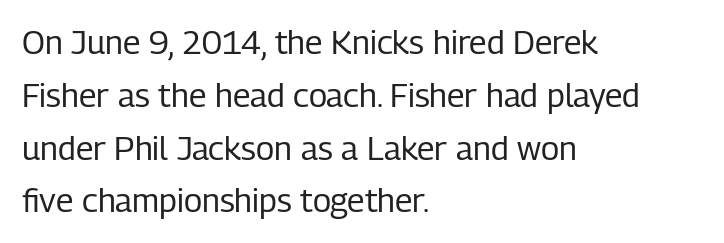
A clean baseline with only descenders dipping below it. This sample has the flowing, uneven cadence of proportional lettering. This rendering employs a face without finishing strokes, i.e., a sans-serif. Is the type heavy? It reads as light-to-regular instead. The font's upright variant was chosen for this text.
